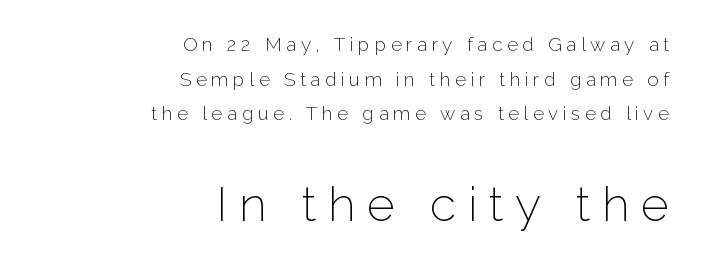
The image shows 48 px light sans-serif type, upright; set right-aligned, line spacing 1.82x, unusually wide letter spacing (+0.24 em), not underlined; the second (bottom) block is 2.53x larger; low stroke contrast and a medium x-height.
